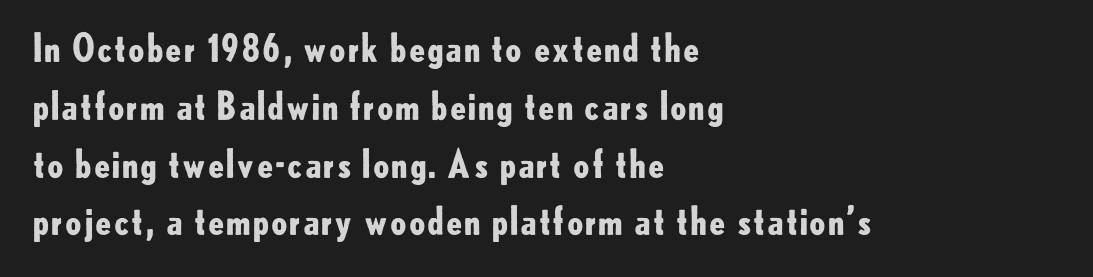
Q: Is the text bold? A: Yes.
Q: Is the text italic (slanted)? A: No, it is upright.
Q: Is the typeface a serif or a sans-serif typeface? A: Sans-serif.
Q: Is the text underlined? A: No.
Q: How is the paragraph aligned? A: Left-aligned.
Q: Is the spacing between letters normal or unusually wide? A: Normal.
Q: Is the spacing between lines tight, normal or loose? A: Normal.
Q: Width (condensed, normal, or wide)? A: Normal.
Q: Stroke contrast? A: Low.
Q: x-height? A: Small.
Q: Monospaced? A: No.
